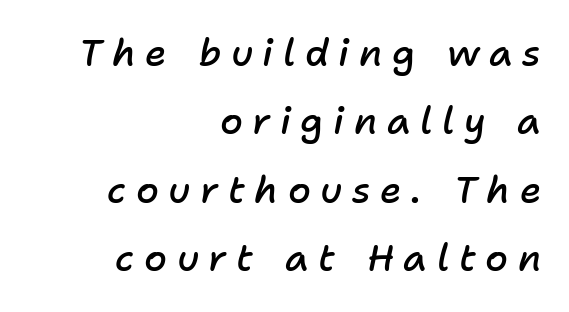
Typeset ragged left — the right edge is the straight one. Between one letter and the next there's a generous, obvious gap. Would a proofreader flag this as italicized? Yes. Firm but not heavy-handed strokes: this text is semibold.
